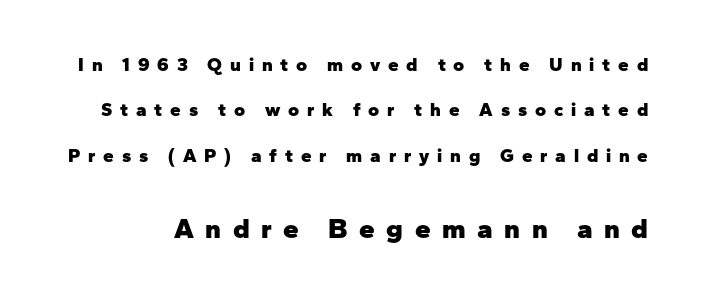
The image shows 28 px heavy sans-serif type, upright; set loose line spacing (2.39x), unusually wide letter spacing (+0.41 em), not underlined; the second (bottom) block is 1.47x larger; low stroke contrast and a medium x-height.
